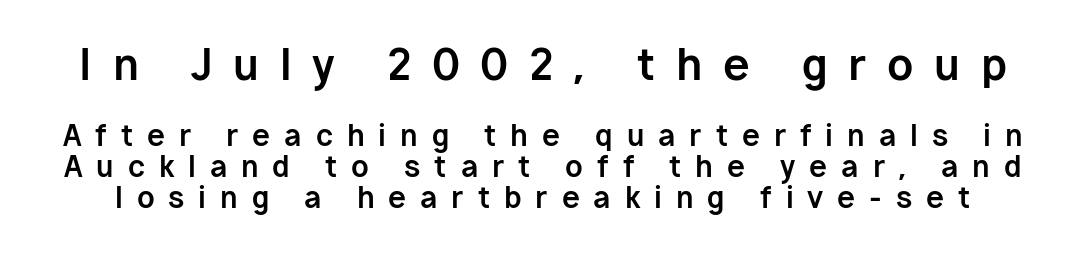
The image shows 43 px bold sans-serif type, upright; set tight line spacing (1.08x), unusually wide letter spacing (+0.48 em), not underlined; the first (top) block is 1.48x larger; low stroke contrast and a medium x-height.
